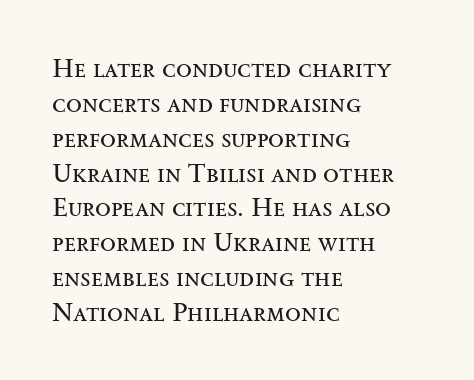
The image shows 26 px text type, upright; set left-aligned, normal line spacing (1.34x), normal letter spacing, not underlined.
